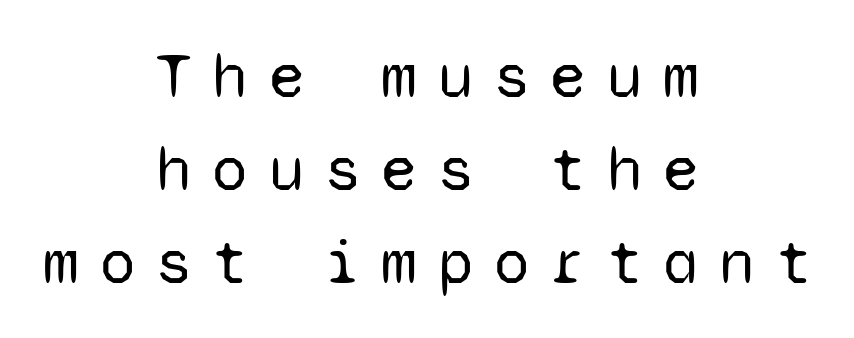
{"serif": "no", "italic": "no", "bold": "no", "weight": "regular", "width": "normal", "stroke_contrast": "low", "x_height": "medium", "monospaced": "yes", "underline": "no", "align": "center", "line_spacing": "normal", "line_spacing_ratio": 1.45, "letter_spacing": "wide", "letter_spacing_em": 0.33, "glyph_px": 64}
